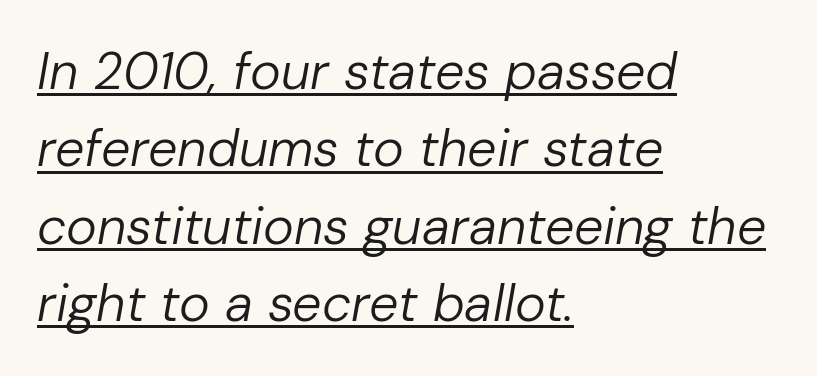
The image shows 52 px regular-weight type, italic (leaning right); set left-aligned, normal line spacing (1.49x), normal letter spacing, underlined; low stroke contrast and a medium x-height.
